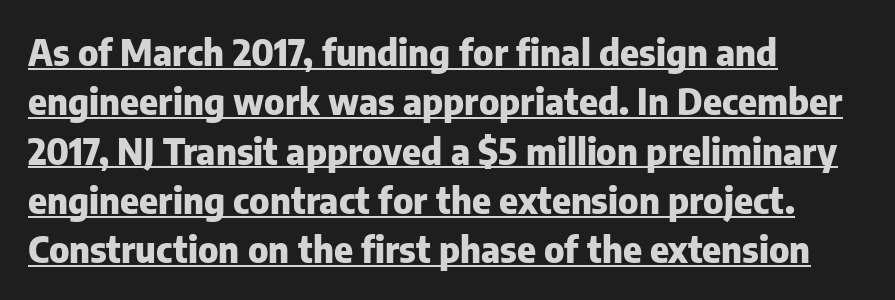
{"serif": "no", "italic": "no", "bold": "yes", "weight": "heavy", "width": "normal", "stroke_contrast": "low", "x_height": "medium", "monospaced": "no", "underline": "yes", "align": "left", "line_spacing": "normal", "line_spacing_ratio": 1.37, "letter_spacing": "normal", "letter_spacing_em": 0.0, "glyph_px": 36}
